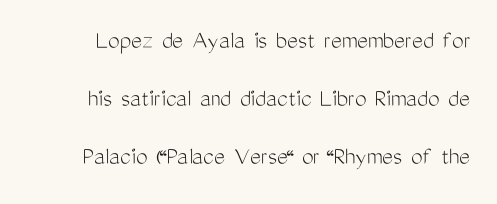
{"italic": "no", "bold": "no", "underline": "no", "line_spacing": "loose", "line_spacing_ratio": 2.23, "letter_spacing": "normal", "letter_spacing_em": 0.0, "glyph_px": 26}
